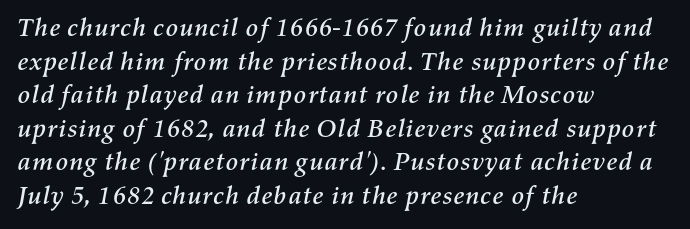
Interline gaps are of average width in this sample. Where is the straight margin? On the left. The type is set solid horizontally, with unmodified tracking. The specimen reads as italic at a glance. Clear beneath every line of the passage.
